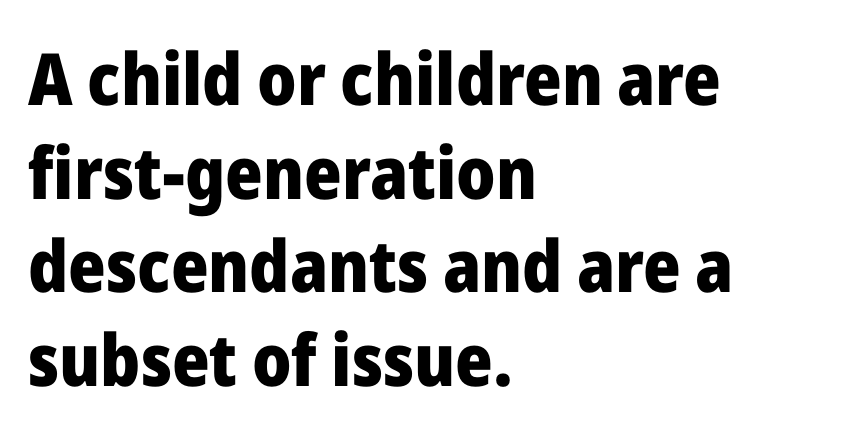
{"serif": "no", "italic": "no", "bold": "yes", "weight": "heavy", "width": "normal", "stroke_contrast": "low", "x_height": "medium", "monospaced": "no", "underline": "no", "align": "left", "line_spacing": "normal", "line_spacing_ratio": 1.3, "letter_spacing": "normal", "letter_spacing_em": 0.0, "glyph_px": 72}
